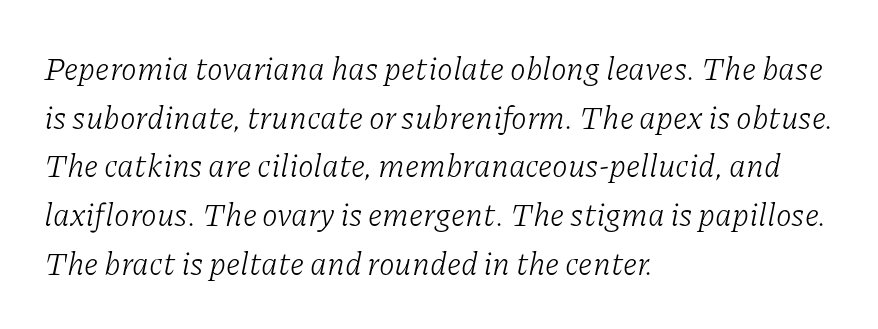
Check under the words: just untouched page. The typesetter chose a ragged-right arrangement here. Honestly, the letter spacing is just normal — you wouldn't notice it. Varying glyph widths throughout — classic text-font behaviour. Does the lettering tilt? It does — this is italic.
